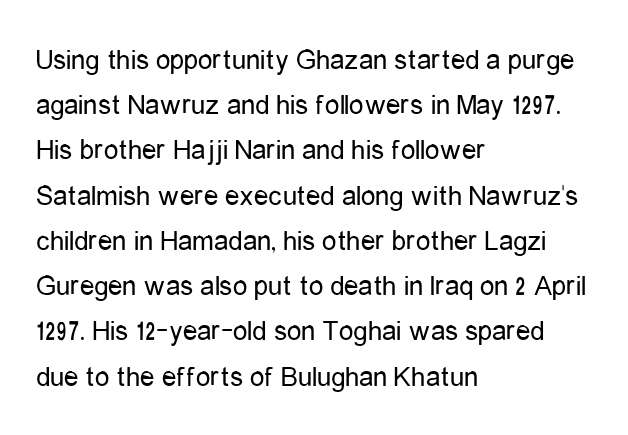
The words here are not underlined. Honestly, the row spacing looks completely unremarkable. No chunkiness to these letters — they're not bold. Look at the tracking — it's just the regular setting, nothing added. Think of a printed novel: that variable character pitch is what you see here. To sum up the face: it is a sans, with no serifs.
